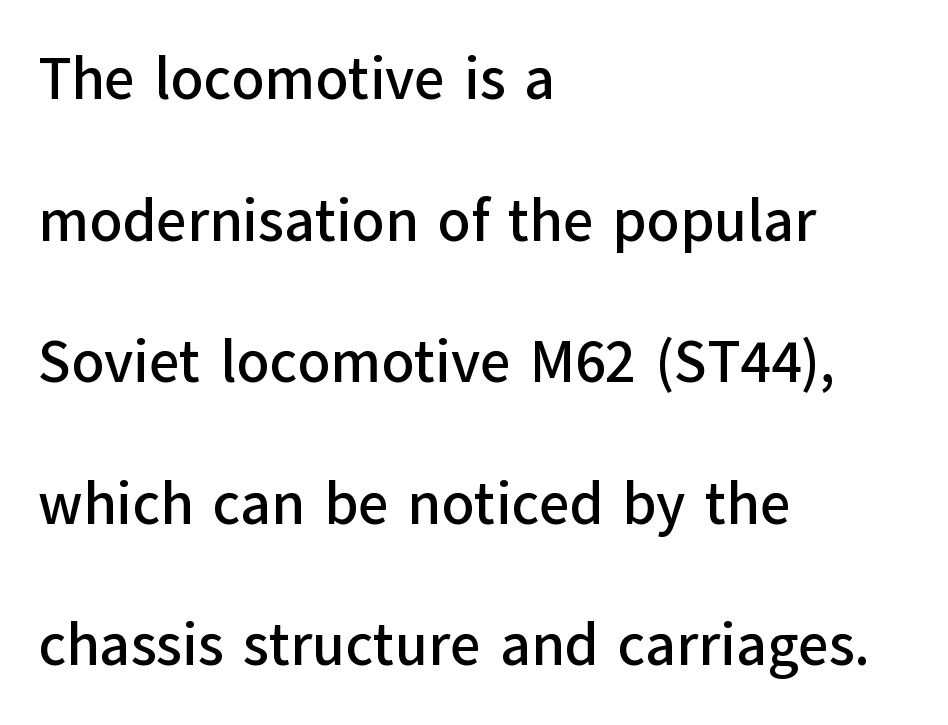
{"serif": "no", "italic": "no", "width": "normal", "stroke_contrast": "low", "x_height": "medium", "monospaced": "no", "underline": "no", "align": "left", "line_spacing": "loose", "line_spacing_ratio": 2.4, "letter_spacing": "normal", "letter_spacing_em": 0.0, "glyph_px": 59}
